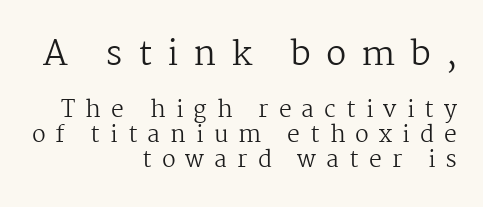
Q: Is the text bold? A: No.
Q: Is the text italic (slanted)? A: No, it is upright.
Q: Is the typeface a serif or a sans-serif typeface? A: Serif.
Q: Is the text underlined? A: No.
Q: How is the paragraph aligned? A: Right-aligned.
Q: Is the spacing between letters normal or unusually wide? A: Unusually wide.
Q: Is the spacing between lines tight, normal or loose? A: Tight.
Q: Which block of text is set in a larger size, the first (top) or the second (bottom)? A: The first (top) one.
Q: Width (condensed, normal, or wide)? A: Normal.
Q: Stroke contrast? A: Medium.
Q: x-height? A: Medium.
Q: Monospaced? A: No.
